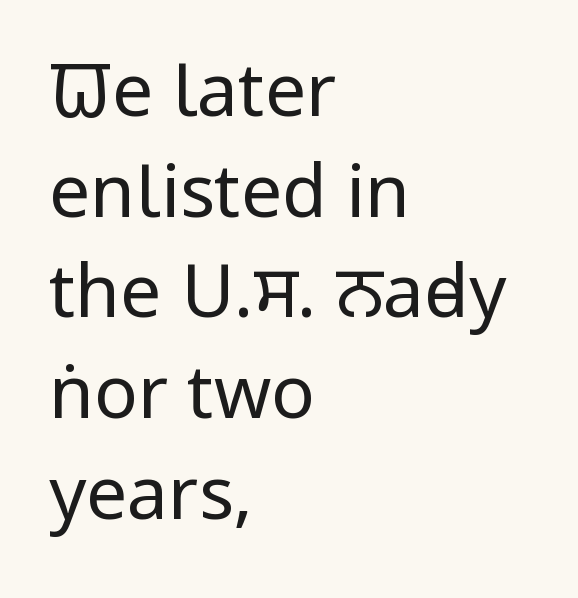
Q: Is the text bold? A: No.
Q: Is the text italic (slanted)? A: No, it is upright.
Q: Is the typeface a serif or a sans-serif typeface? A: Sans-serif.
Q: Is the text underlined? A: No.
Q: How is the paragraph aligned? A: Left-aligned.
Q: Is the spacing between letters normal or unusually wide? A: Normal.
Q: Is the spacing between lines tight, normal or loose? A: Normal.
Q: Width (condensed, normal, or wide)? A: Condensed.
Q: Stroke contrast? A: Low.
Q: x-height? A: Large.
Q: Monospaced? A: No.
